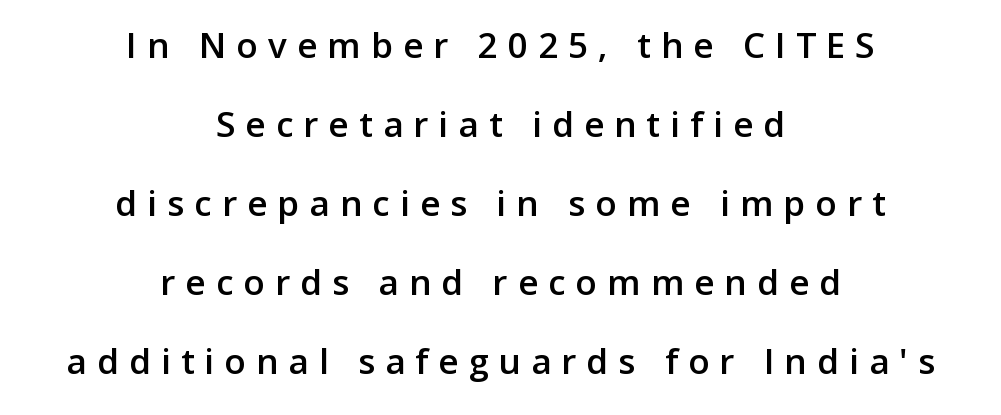
Underlining? Definitely not there. A fair bit of extra ink — the face is semibold, not bold. Honestly, the rows look like they've been pulled way apart. This sample has the flowing, uneven cadence of proportional lettering. Is this a sans? Yes — the strokes have no serifs. Vertical strokes here are truly vertical.
